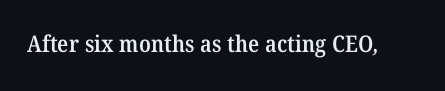
Q: Is the text bold? A: Semi-bold.
Q: Is the text underlined? A: No.
Q: Is the spacing between letters normal or unusually wide? A: Normal.
